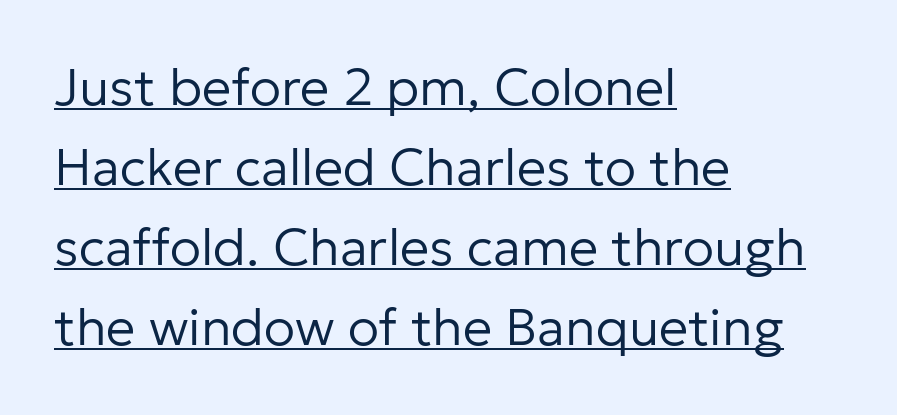
Nothing unusual about the tracking: characters are spaced as the font intends. Serif or sans? Sans — the stroke terminals are bare. Stroke thickness stays within the range of a standard reading face or lighter. Reading down the column, the eye jumps a familiar distance to each next line. Alignment: flush left.
